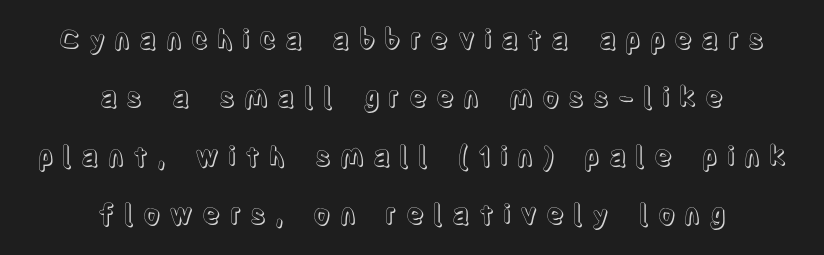
The image shows 27 px text type, upright; set centered, loose line spacing (2.16x), unusually wide letter spacing (+0.32 em), not underlined.
